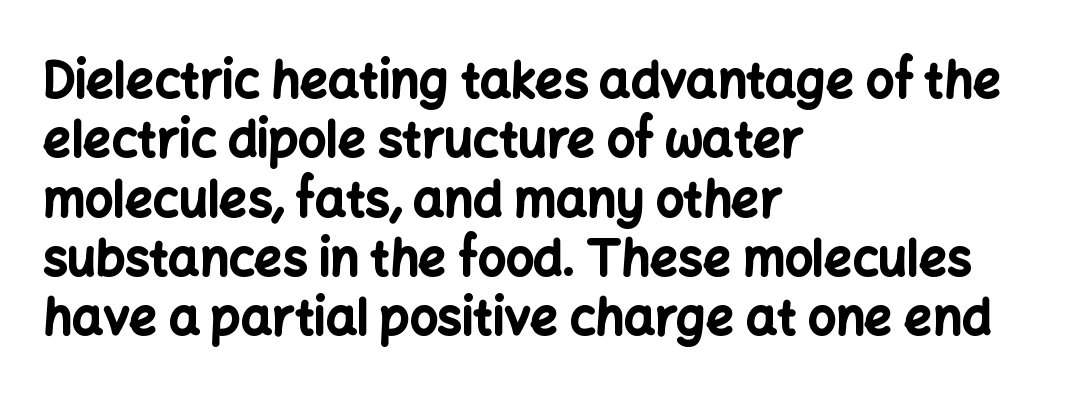
The image shows 49 px bold sans-serif type, upright; set left-aligned, line spacing 1.21x, normal letter spacing, not underlined; low stroke contrast and a medium x-height.
